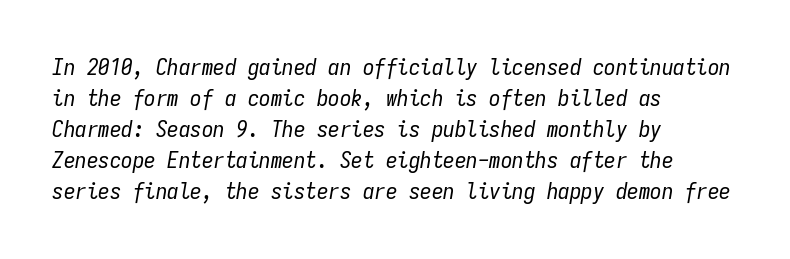
The rows are spaced the way most documents space them. Lines of text with bare space underneath. The text block is weighted toward the left margin, trailing off unevenly rightward. The passage shown leans; its letterforms are oblique. Standard letterfit; no display-style spreading of the glyphs. The strokes are not fattened; the text isn't bold.
